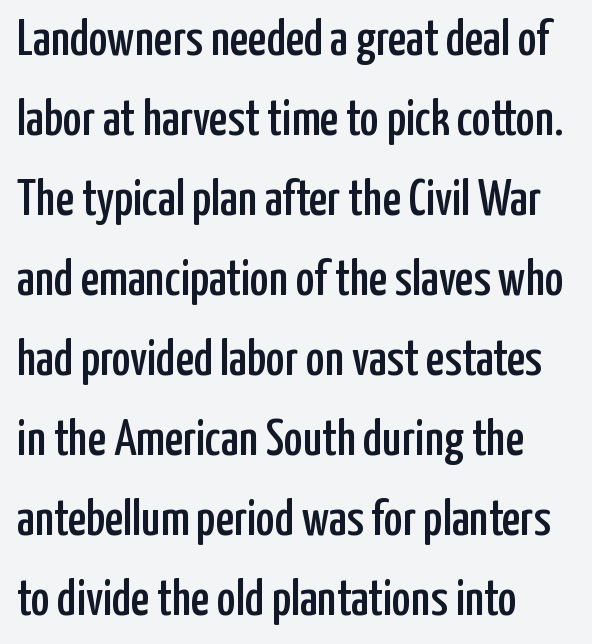
Q: Is the text italic (slanted)? A: No, it is upright.
Q: Is the typeface a serif or a sans-serif typeface? A: Sans-serif.
Q: Is the text underlined? A: No.
Q: How is the paragraph aligned? A: Left-aligned.
Q: Is the spacing between letters normal or unusually wide? A: Normal.
Q: Is the spacing between lines tight, normal or loose? A: Normal.
Q: Width (condensed, normal, or wide)? A: Condensed.
Q: Stroke contrast? A: Low.
Q: x-height? A: Medium.
Q: Monospaced? A: No.
